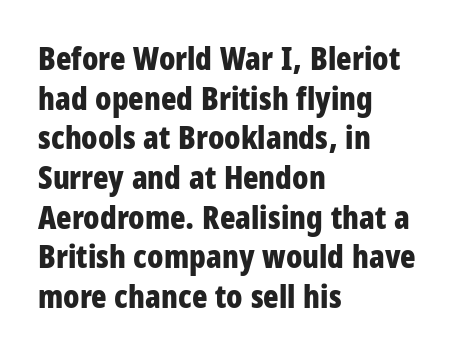
How heavy is the stroke? Heavy — this is a bold. The rendering keeps characters at their native spacing. Where is the straight margin? On the left. Do the characters align in a grid? No, the font is proportional.
